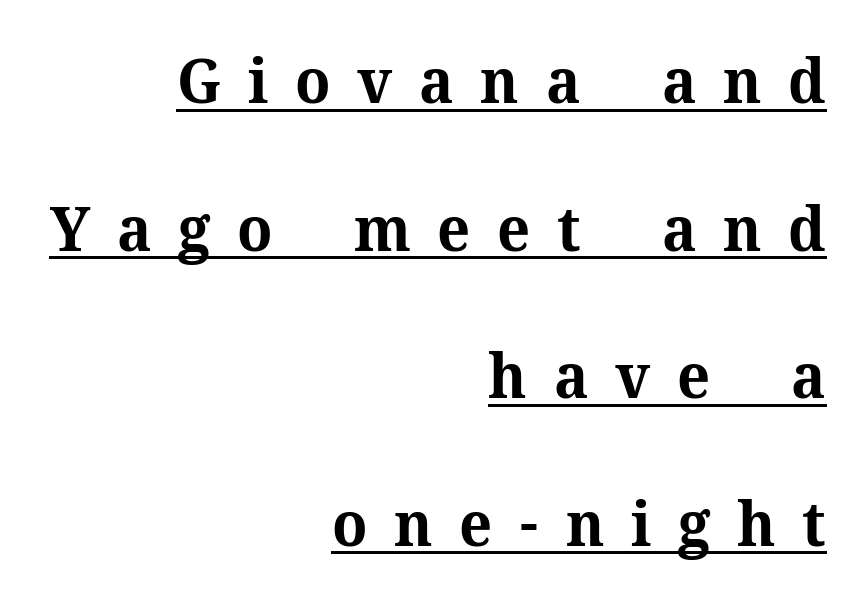
{"serif": "yes", "italic": "no", "bold": "yes", "weight": "bold", "width": "normal", "stroke_contrast": "medium", "x_height": "medium", "monospaced": "no", "underline": "yes", "align": "right", "line_spacing": "loose", "line_spacing_ratio": 2.38, "letter_spacing": "wide", "letter_spacing_em": 0.43, "glyph_px": 62}
